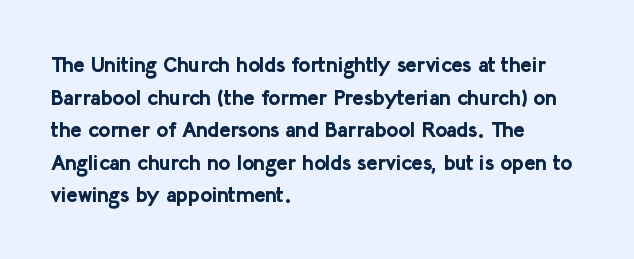
The image shows 21 px bold type, upright; set left-aligned, normal line spacing (1.55x), normal letter spacing, not underlined.
